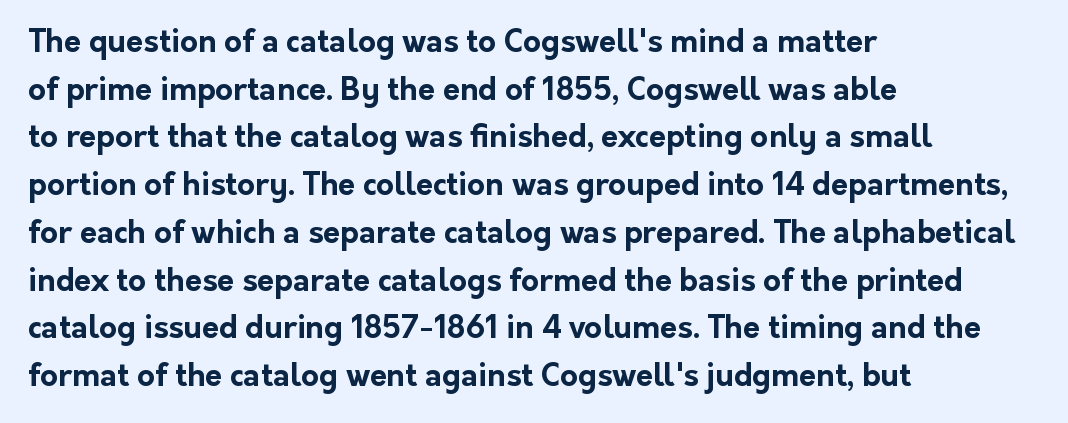
The image shows 31 px bold sans-serif type, upright; set left-aligned, normal line spacing (1.54x), normal letter spacing, not underlined; low stroke contrast and a medium x-height.
